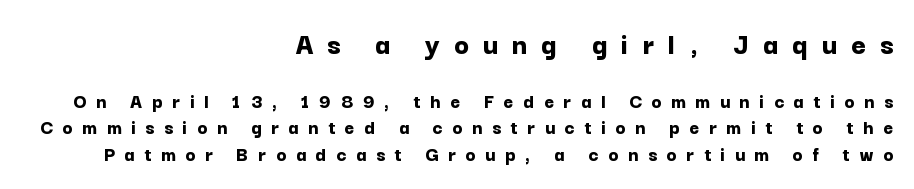
The typeface chosen for these lines omits serifs. No italicization has been applied; the sample stays upright. The lines sit at an ordinary, default distance from one another. The compositor pushed each line to the right boundary. Each letter keeps its own natural width here, so spacing adapts to shape.
